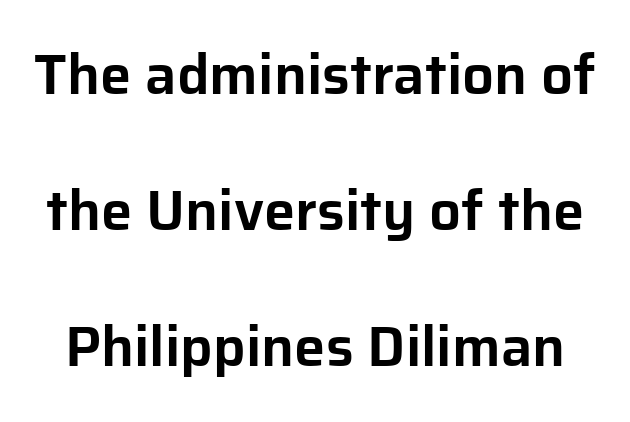
Glance below the letters and you will spot only blank space. Tracking value appears to be zero — textbook default spacing. No italicization has been applied; the sample stays upright. Each letter's strokes conclude bluntly, with no projecting serifs.
